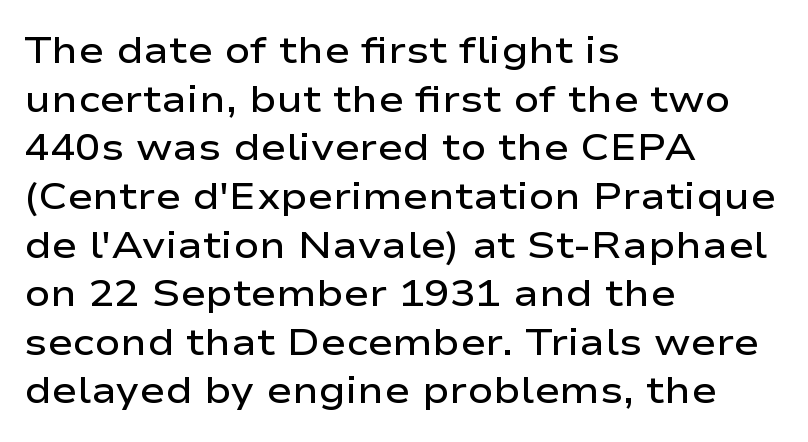
The image shows 38 px semibold, wide sans-serif type, upright; set left-aligned, normal line spacing (1.28x), normal letter spacing, not underlined; low stroke contrast and a medium x-height.
